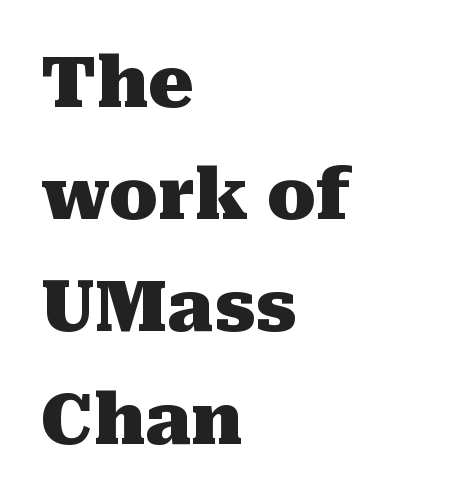
Q: Is the text bold? A: Yes.
Q: Is the text italic (slanted)? A: No, it is upright.
Q: Is the typeface a serif or a sans-serif typeface? A: Serif.
Q: Is the text underlined? A: No.
Q: How is the paragraph aligned? A: Left-aligned.
Q: Is the spacing between letters normal or unusually wide? A: Normal.
Q: Is the spacing between lines tight, normal or loose? A: Normal.
Q: Width (condensed, normal, or wide)? A: Normal.
Q: Stroke contrast? A: Medium.
Q: x-height? A: Medium.
Q: Monospaced? A: No.
